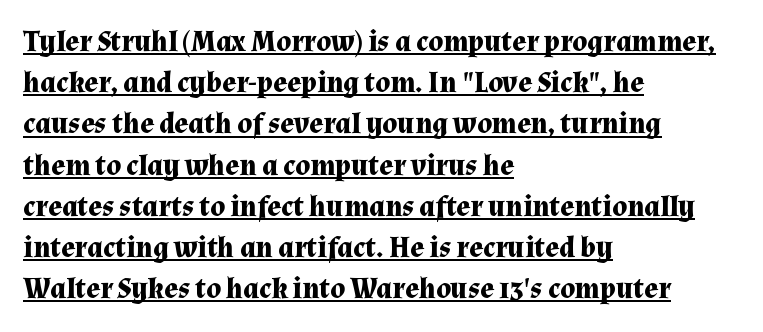
Q: Is the text bold? A: Yes.
Q: Is the text italic (slanted)? A: No, it is upright.
Q: Is the typeface a serif or a sans-serif typeface? A: Serif.
Q: Is the text underlined? A: Yes.
Q: How is the paragraph aligned? A: Left-aligned.
Q: Is the spacing between letters normal or unusually wide? A: Normal.
Q: Is the spacing between lines tight, normal or loose? A: Normal.
Q: Width (condensed, normal, or wide)? A: Normal.
Q: Stroke contrast? A: Medium.
Q: x-height? A: Medium.
Q: Monospaced? A: No.
